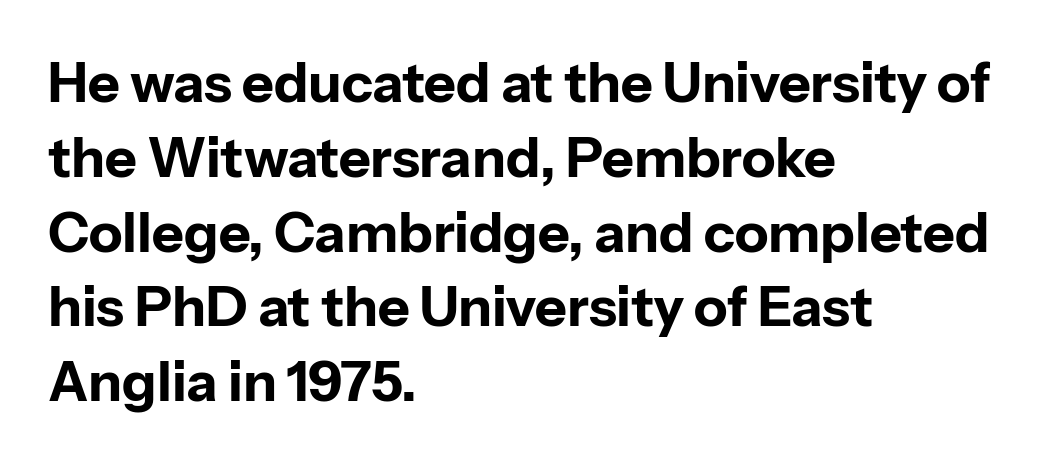
Is this a fixed-width face? No — the glyphs have proportional, varying widths. As a designer I'd log this as weight 700, bold. This is the regular roman posture of the typeface. Whoever set this chose a conventional vertical rhythm.
